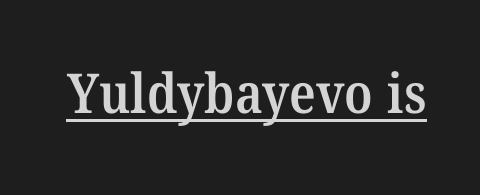
To sum up the face: it has serifs. Caption: lettering with a line underneath. Every letter is mildly thick-stroked: semibold rather than bold. This sample has the flowing, uneven cadence of proportional lettering.
